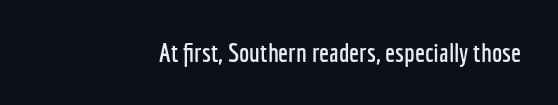
The image shows 26 px text type, upright; set right-aligned, normal letter spacing, not underlined.
